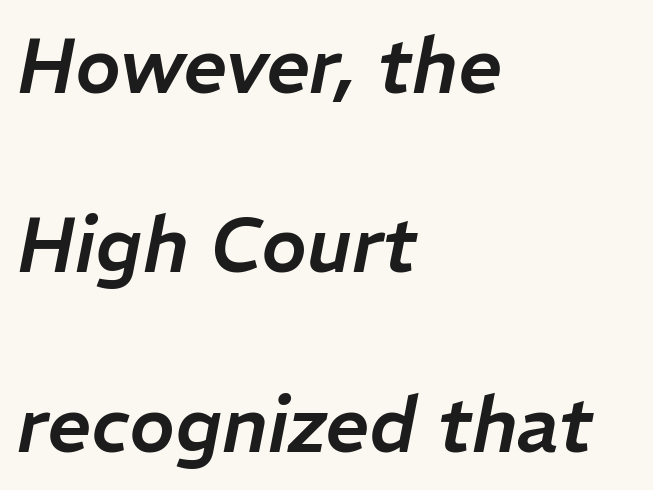
Unmarked baselines from the first word to the last. Does the copy run flush right? No — it runs flush left. The rendering uses natural spacing where letterforms have individual widths. The passage shown leans; its letterforms are oblique. The rendering keeps characters at their native spacing. Reading down the column, the eye jumps a long way to each next line.
